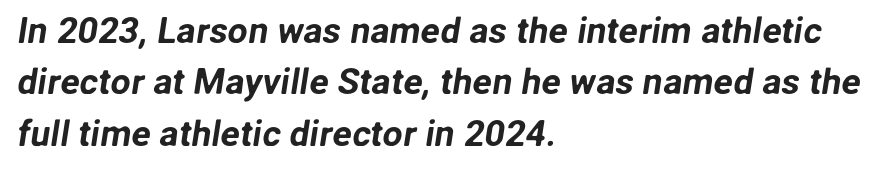
The image shows 36 px sans-serif type; set left-aligned, normal line spacing (1.43x), normal letter spacing, not underlined; low stroke contrast and a medium x-height.
